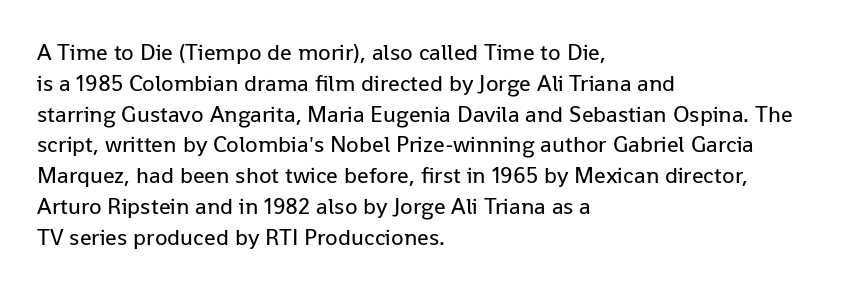
{"italic": "no", "bold": "no", "underline": "no", "align": "left", "line_spacing": "normal", "line_spacing_ratio": 1.34, "letter_spacing": "normal", "letter_spacing_em": 0.0, "glyph_px": 23}
